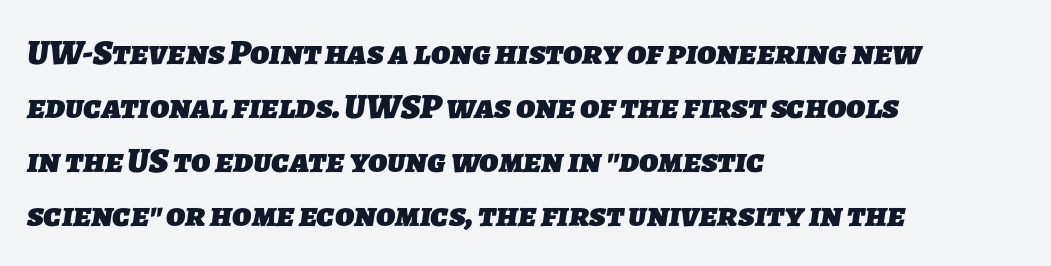
The image shows 36 px heavy sans-serif type; set left-aligned, normal line spacing (1.5x), normal letter spacing, not underlined; low stroke contrast and a medium x-height.
